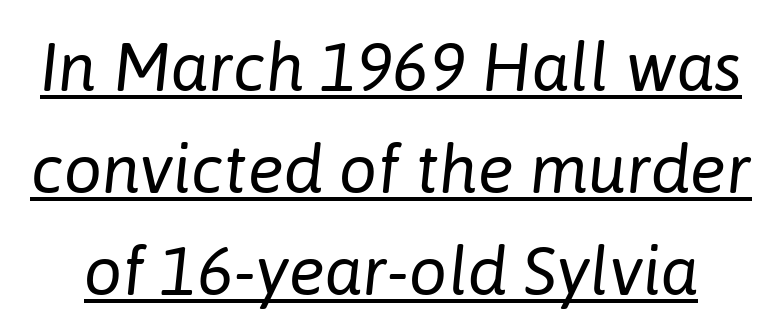
Spacing verdict: proportional, widths tailored to each character. Students, observe the line beneath the letters — that is underlining. The font sits on the lighter half of the weight spectrum, regular included. Does the lettering tilt? It does — this is italic. Observe the ordinary spacing: letters are neighbours, not strangers. These lines sit exactly where default settings would place them.
